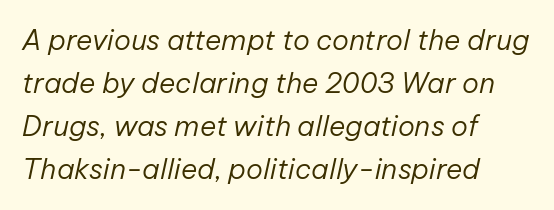
The lines in this sample share a left origin and differ only in where they stop. Would a proofreader flag this as italicized? Yes. This block has exactly the height ordinary leading produces. Here the glyphs are tracked normally, forming tight word shapes. Quick note: underline off. Proportional: the letters do not fall into vertical columns.
